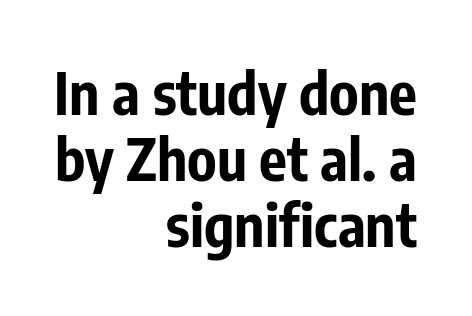
Q: Is the text bold? A: Yes.
Q: Is the text italic (slanted)? A: No, it is upright.
Q: Is the typeface a serif or a sans-serif typeface? A: Sans-serif.
Q: Is the text underlined? A: No.
Q: How is the paragraph aligned? A: Right-aligned.
Q: Is the spacing between letters normal or unusually wide? A: Normal.
Q: Is the spacing between lines tight, normal or loose? A: Tight.
Q: Width (condensed, normal, or wide)? A: Condensed.
Q: Stroke contrast? A: Low.
Q: x-height? A: Medium.
Q: Monospaced? A: No.
